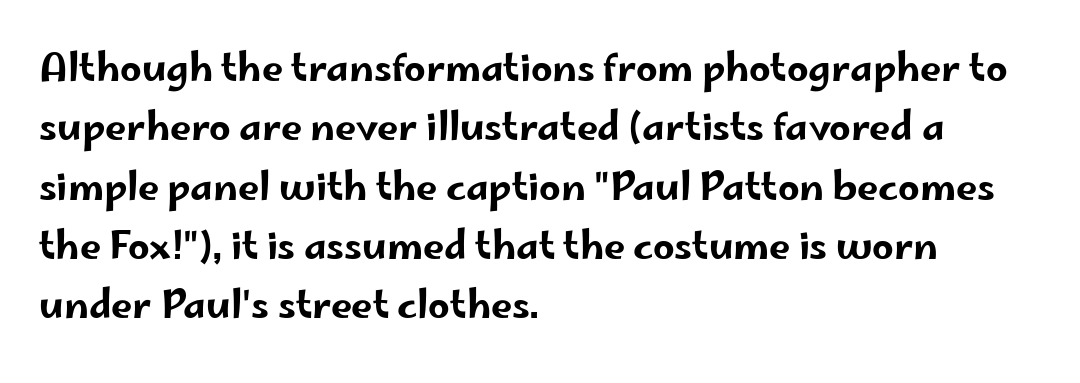
{"serif": "no", "italic": "no", "width": "wide", "stroke_contrast": "low", "x_height": "small", "monospaced": "no", "underline": "no", "align": "left", "line_spacing": "normal", "line_spacing_ratio": 1.56, "letter_spacing": "normal", "letter_spacing_em": 0.0, "glyph_px": 38}
